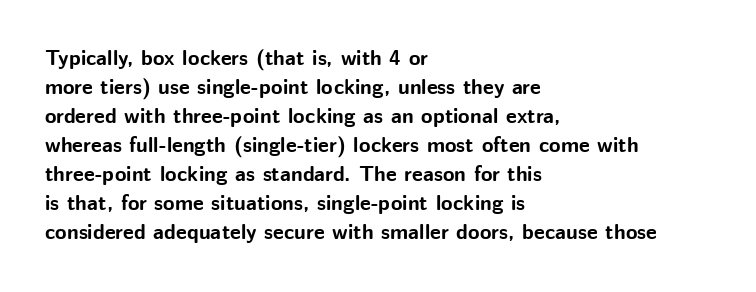
Q: Is the text bold? A: Yes.
Q: Is the text italic (slanted)? A: No, it is upright.
Q: Is the text underlined? A: No.
Q: How is the paragraph aligned? A: Left-aligned.
Q: Is the spacing between letters normal or unusually wide? A: Normal.
Q: Is the spacing between lines tight, normal or loose? A: Normal.
